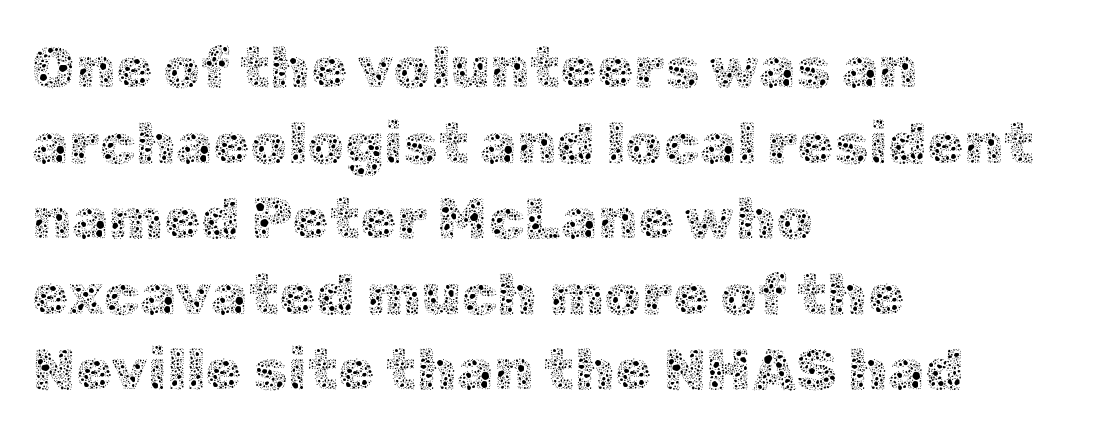
Q: Is the text bold? A: No.
Q: Is the text italic (slanted)? A: No, it is upright.
Q: Is the text underlined? A: No.
Q: How is the paragraph aligned? A: Left-aligned.
Q: Is the spacing between letters normal or unusually wide? A: Normal.
Q: Is the spacing between lines tight, normal or loose? A: Normal.
Q: Width (condensed, normal, or wide)? A: Normal.
Q: x-height? A: Medium.
Q: Monospaced? A: No.
